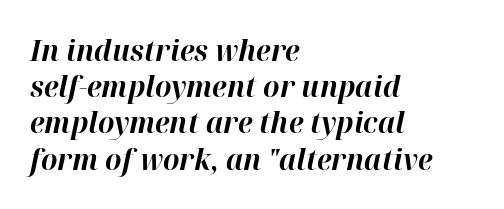
The image shows 29 px bold type, italic (leaning right); set left-aligned, normal line spacing (1.25x), normal letter spacing, not underlined; high stroke contrast and a medium x-height.
